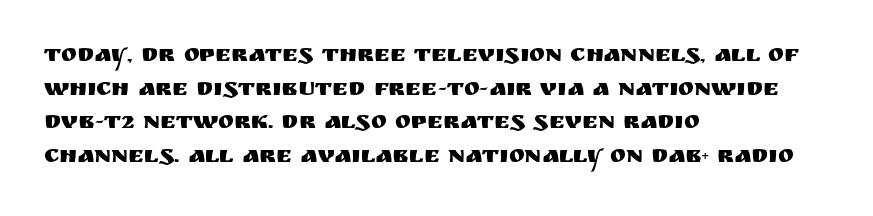
{"italic": "no", "underline": "no", "align": "left", "line_spacing": "normal", "line_spacing_ratio": 1.4, "letter_spacing": "normal", "letter_spacing_em": 0.0, "glyph_px": 24}
